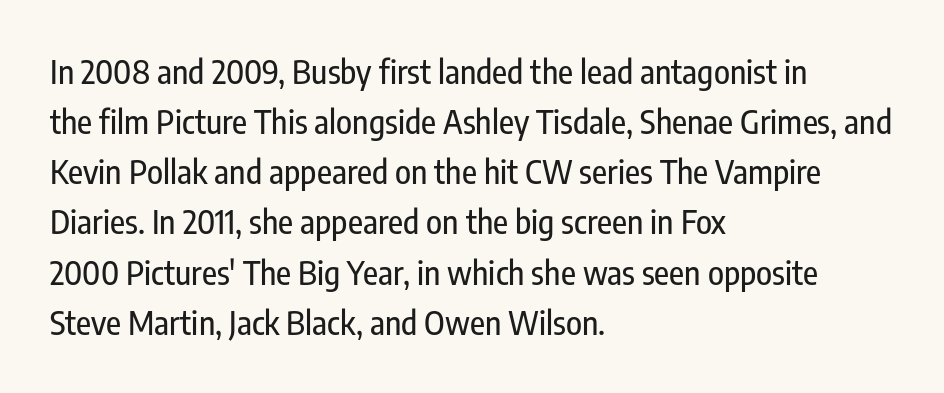
The image shows 33 px condensed sans-serif type, upright; set left-aligned, normal line spacing (1.52x), normal letter spacing, not underlined; low stroke contrast and a medium x-height.
